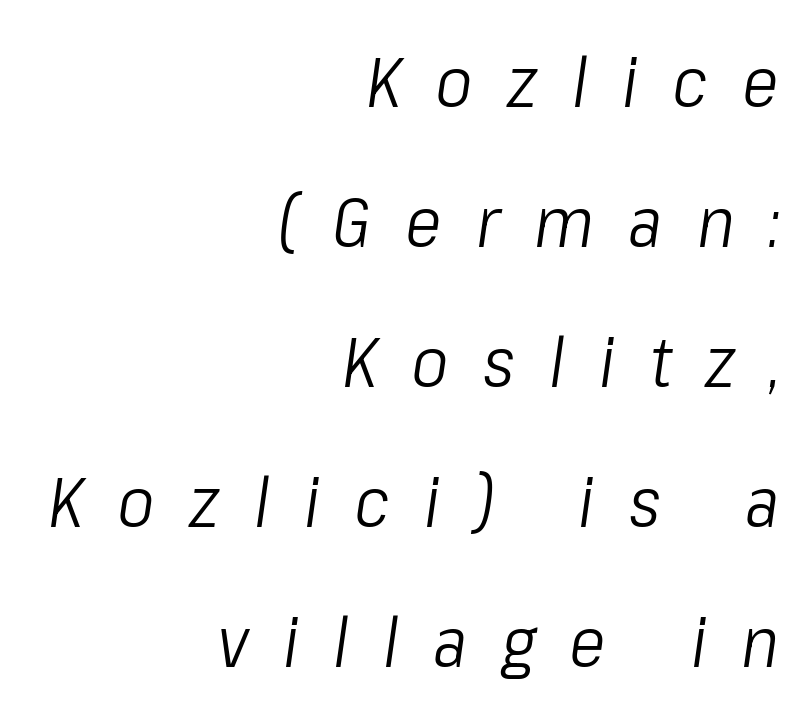
Q: Is the text bold? A: No.
Q: Is the text italic (slanted)? A: Yes, it leans right by about 8 degrees.
Q: Is the text underlined? A: No.
Q: How is the paragraph aligned? A: Right-aligned.
Q: Is the spacing between letters normal or unusually wide? A: Unusually wide.
Q: Is the spacing between lines tight, normal or loose? A: Loose.
Q: Width (condensed, normal, or wide)? A: Condensed.
Q: Stroke contrast? A: Low.
Q: x-height? A: Medium.
Q: Monospaced? A: No.
